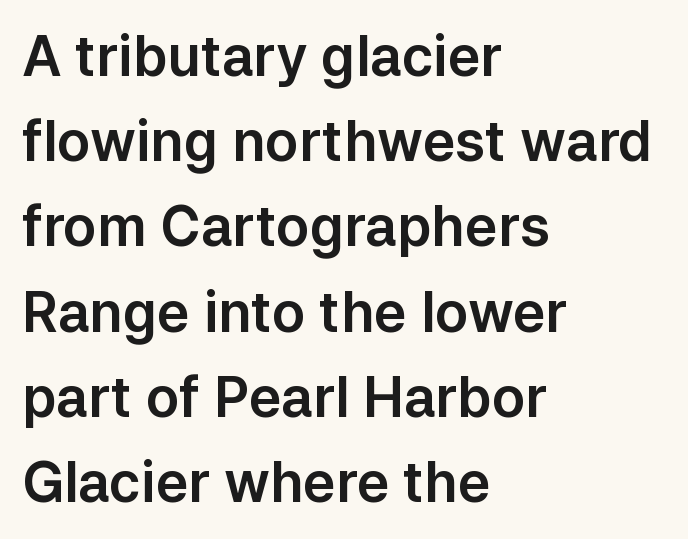
The image shows 55 px sans-serif type, upright; set left-aligned, normal line spacing (1.55x), normal letter spacing, not underlined; low stroke contrast and a medium x-height.
